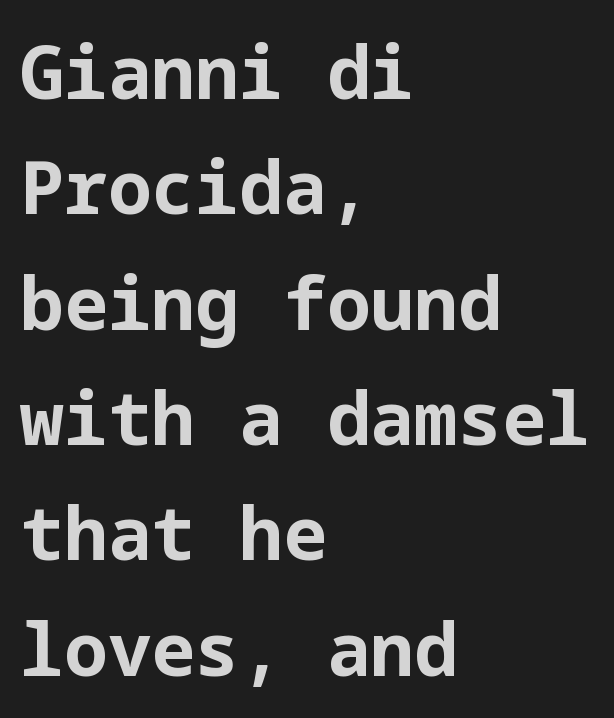
The image shows 73 px bold sans-serif type, upright; set left-aligned, normal line spacing (1.58x), normal letter spacing, not underlined; low stroke contrast and a medium x-height.
